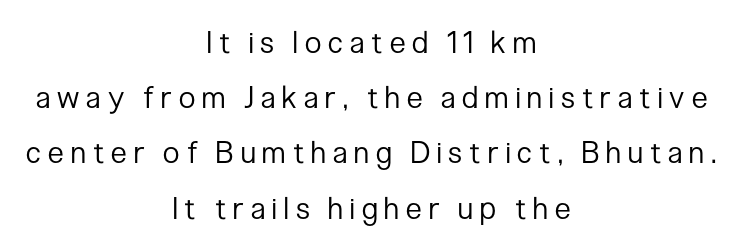
The image shows 30 px regular-weight, condensed sans-serif type, upright; set centered, line spacing 1.84x, unusually wide letter spacing (+0.24 em), not underlined; low stroke contrast and a medium x-height.
